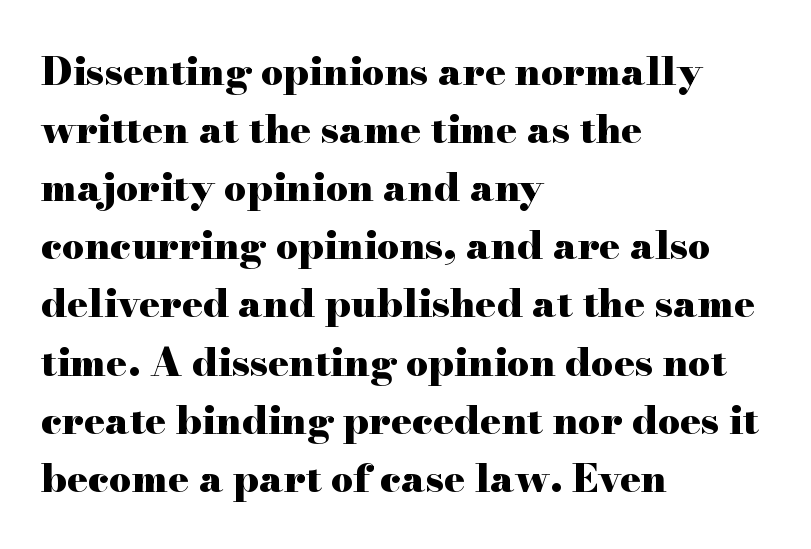
The image shows 39 px heavy, wide serif type, upright; set left-aligned, normal line spacing (1.49x), normal letter spacing, not underlined; high stroke contrast and a small x-height.
